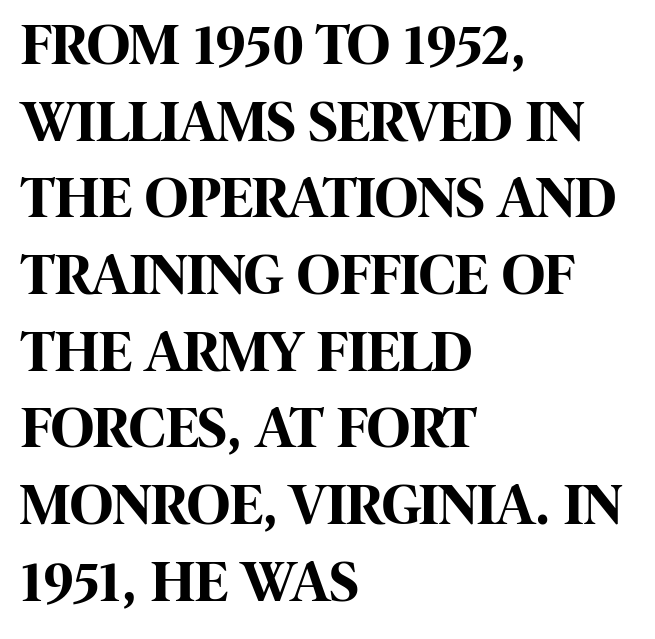
{"serif": "no", "italic": "no", "bold": "yes", "weight": "bold", "width": "condensed", "stroke_contrast": "high", "x_height": "large", "monospaced": "no", "underline": "no", "align": "left", "line_spacing": "normal", "line_spacing_ratio": 1.3, "letter_spacing": "normal", "letter_spacing_em": 0.0, "glyph_px": 59}
